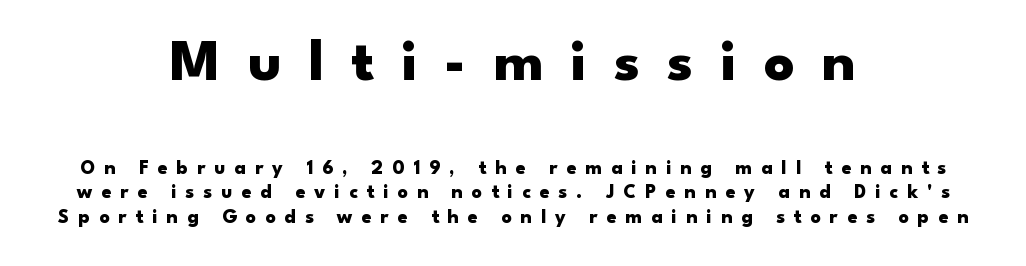
Q: Is the text bold? A: Yes.
Q: Is the text italic (slanted)? A: No, it is upright.
Q: Is the typeface a serif or a sans-serif typeface? A: Sans-serif.
Q: Is the text underlined? A: No.
Q: How is the paragraph aligned? A: Centered.
Q: Is the spacing between letters normal or unusually wide? A: Unusually wide.
Q: Which block of text is set in a larger size, the first (top) or the second (bottom)? A: The first (top) one.
Q: Width (condensed, normal, or wide)? A: Wide.
Q: Stroke contrast? A: Low.
Q: x-height? A: Small.
Q: Monospaced? A: No.
